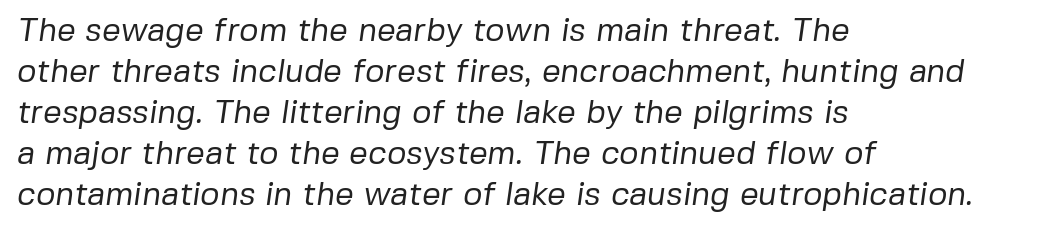
{"serif": "no", "bold": "no", "weight": "regular", "width": "normal", "stroke_contrast": "low", "x_height": "medium", "monospaced": "no", "underline": "no", "align": "left", "line_spacing_ratio": 1.24, "letter_spacing": "normal", "letter_spacing_em": 0.0, "glyph_px": 33}
